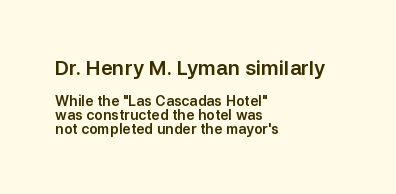
The image shows 20 px text type, upright; set left-aligned, tight line spacing (1.03x), normal letter spacing, not underlined; the first (top) block is 1.43x larger.
